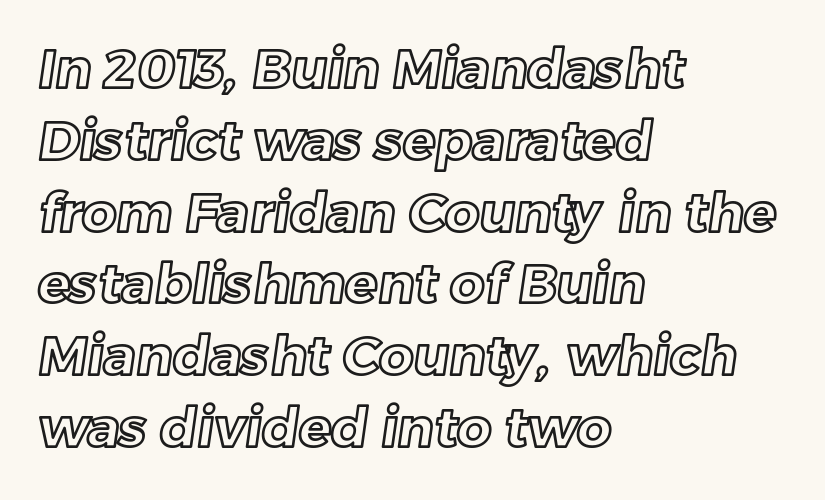
Q: Is the text underlined? A: No.
Q: How is the paragraph aligned? A: Left-aligned.
Q: Is the spacing between letters normal or unusually wide? A: Normal.
Q: Is the spacing between lines tight, normal or loose? A: Normal.
Q: Width (condensed, normal, or wide)? A: Normal.
Q: x-height? A: Medium.
Q: Monospaced? A: No.
